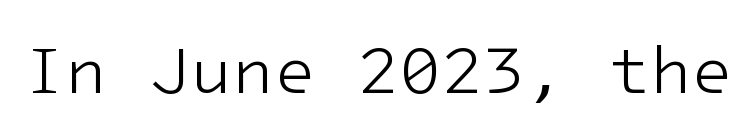
The image shows 68 px light sans-serif type, upright; set normal letter spacing, not underlined; low stroke contrast and a medium x-height.
